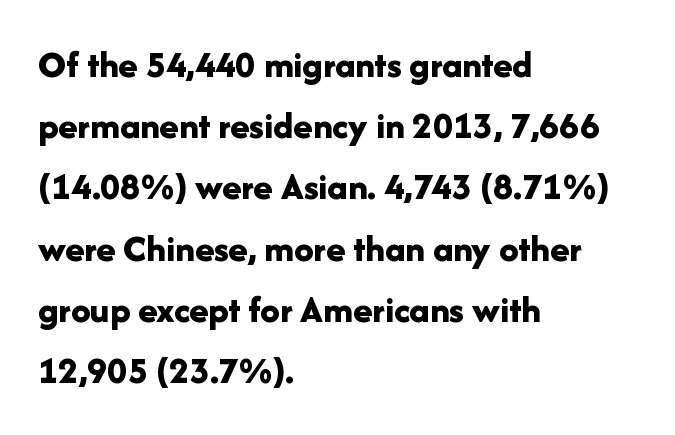
Q: Is the text bold? A: Yes.
Q: Is the text italic (slanted)? A: No, it is upright.
Q: Is the typeface a serif or a sans-serif typeface? A: Sans-serif.
Q: Is the text underlined? A: No.
Q: How is the paragraph aligned? A: Left-aligned.
Q: Is the spacing between letters normal or unusually wide? A: Normal.
Q: Is the spacing between lines tight, normal or loose? A: Normal.
Q: Width (condensed, normal, or wide)? A: Normal.
Q: Stroke contrast? A: Low.
Q: x-height? A: Medium.
Q: Monospaced? A: No.
